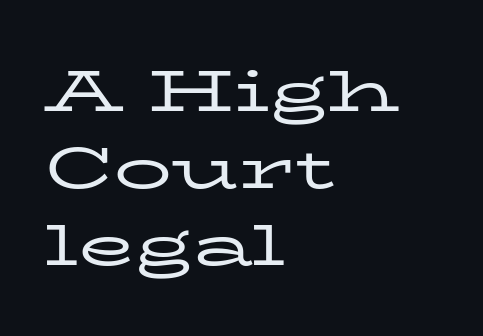
{"serif": "yes", "italic": "no", "bold": "no", "weight": "regular", "width": "wide", "stroke_contrast": "low", "x_height": "medium", "monospaced": "no", "underline": "no", "align": "left", "line_spacing": "normal", "line_spacing_ratio": 1.33, "letter_spacing": "normal", "letter_spacing_em": 0.0, "glyph_px": 58}
